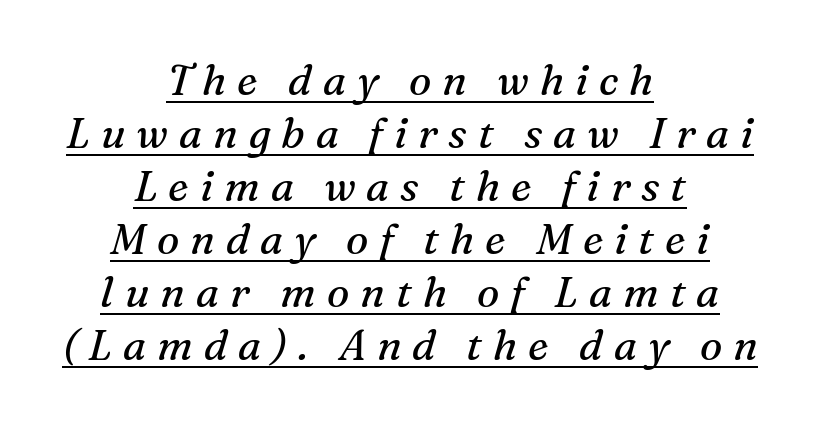
Do the characters align in a grid? No, the font is proportional. Short and long lines alike share a common midpoint. Heaviness? Minimal to ordinary, like unemphasized prose. Glyph-to-glyph distance is far greater than everyday printed text. Students, observe the line beneath the letters — that is underlining.
